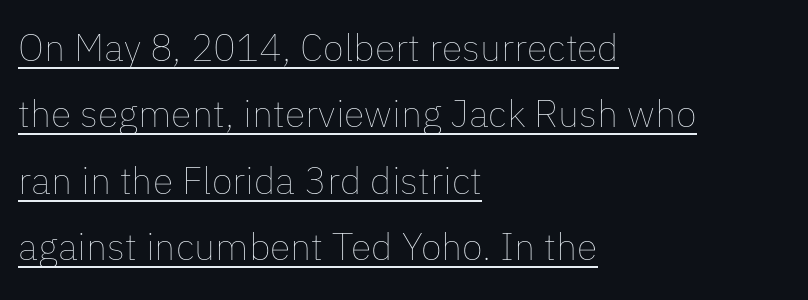
The image shows 38 px thin type, upright; set left-aligned, line spacing 1.75x, normal letter spacing, underlined; low stroke contrast and a medium x-height.
